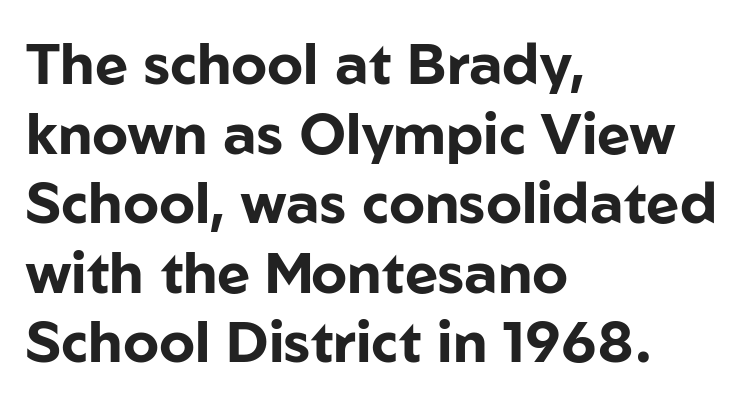
{"serif": "no", "italic": "no", "bold": "yes", "weight": "bold", "width": "normal", "stroke_contrast": "low", "x_height": "medium", "monospaced": "no", "underline": "no", "align": "left", "line_spacing_ratio": 1.22, "letter_spacing": "normal", "letter_spacing_em": 0.0, "glyph_px": 57}
